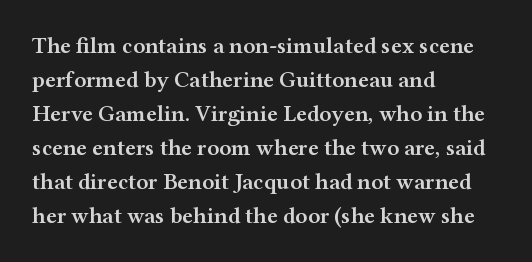
The image shows 23 px text type, upright; set left-aligned, normal line spacing (1.48x), normal letter spacing, not underlined.
